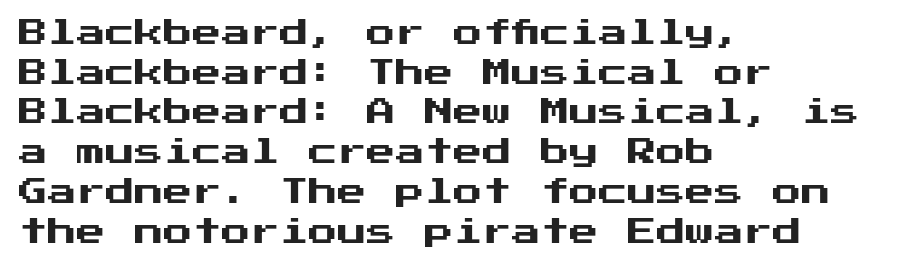
Q: Is the text italic (slanted)? A: No, it is upright.
Q: Is the typeface a serif or a sans-serif typeface? A: Sans-serif.
Q: Is the text underlined? A: No.
Q: How is the paragraph aligned? A: Left-aligned.
Q: Is the spacing between letters normal or unusually wide? A: Normal.
Q: Is the spacing between lines tight, normal or loose? A: Normal.
Q: Width (condensed, normal, or wide)? A: Normal.
Q: Stroke contrast? A: Medium.
Q: x-height? A: Medium.
